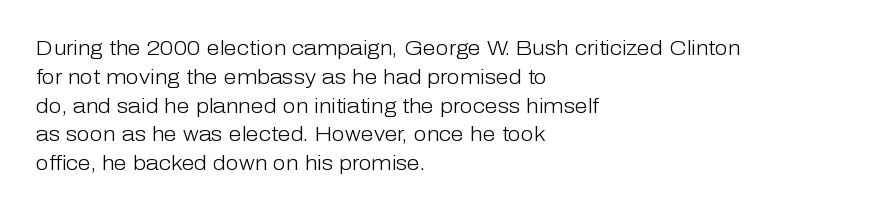
Q: Is the text bold? A: No.
Q: Is the text italic (slanted)? A: No, it is upright.
Q: Is the text underlined? A: No.
Q: How is the paragraph aligned? A: Left-aligned.
Q: Is the spacing between letters normal or unusually wide? A: Normal.
Q: Is the spacing between lines tight, normal or loose? A: Normal.
